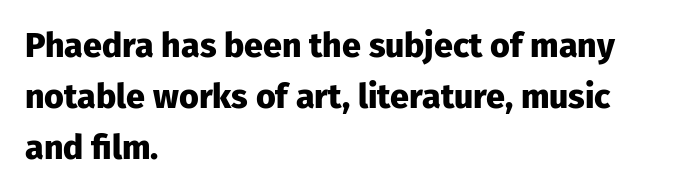
Q: Is the text bold? A: Yes.
Q: Is the text italic (slanted)? A: No, it is upright.
Q: Is the typeface a serif or a sans-serif typeface? A: Sans-serif.
Q: Is the text underlined? A: No.
Q: How is the paragraph aligned? A: Left-aligned.
Q: Is the spacing between letters normal or unusually wide? A: Normal.
Q: Is the spacing between lines tight, normal or loose? A: Normal.
Q: Width (condensed, normal, or wide)? A: Normal.
Q: Stroke contrast? A: Low.
Q: x-height? A: Medium.
Q: Monospaced? A: No.
